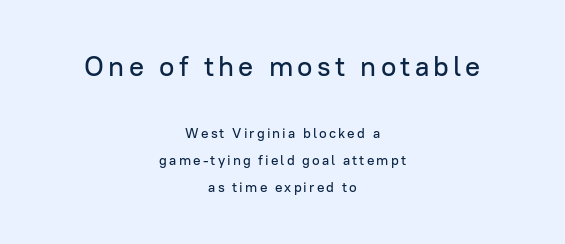
Q: Is the text italic (slanted)? A: No, it is upright.
Q: Is the typeface a serif or a sans-serif typeface? A: Sans-serif.
Q: Is the text underlined? A: No.
Q: How is the paragraph aligned? A: Centered.
Q: Is the spacing between lines tight, normal or loose? A: Loose.
Q: Which block of text is set in a larger size, the first (top) or the second (bottom)? A: The first (top) one.
Q: Width (condensed, normal, or wide)? A: Normal.
Q: Stroke contrast? A: Low.
Q: x-height? A: Medium.
Q: Monospaced? A: No.
